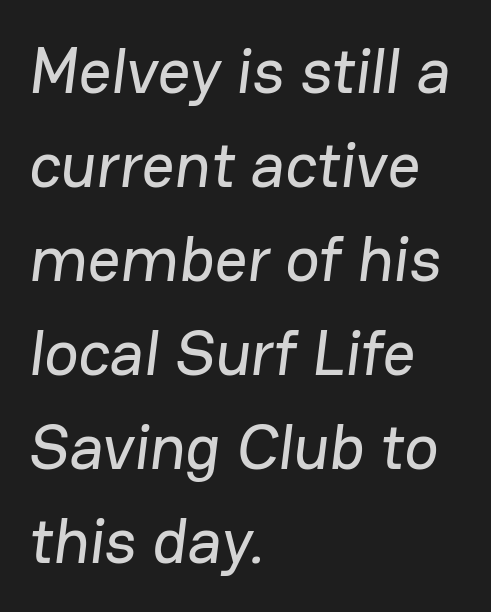
The characters display no serif detailing; their extremities are plain. The letters advance in unequal steps, a hallmark of proportional type. The line-height multiplier appears to be the usual default. You could call the tracking neutral — neither tight nor loose. The strip under each line holds only bare page. Short and long lines alike share a common starting point at left.
